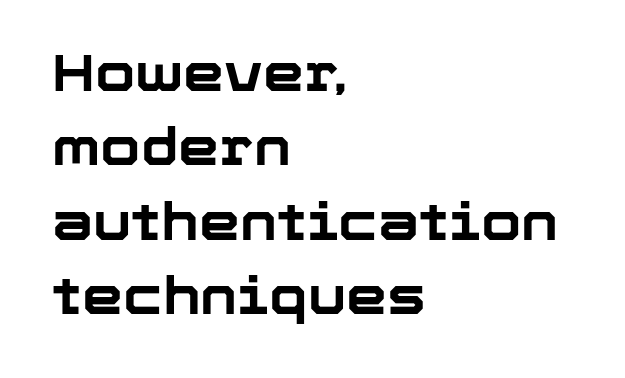
The image shows 52 px bold sans-serif type, upright; set left-aligned, normal line spacing (1.43x), normal letter spacing, not underlined; low stroke contrast and a medium x-height.
